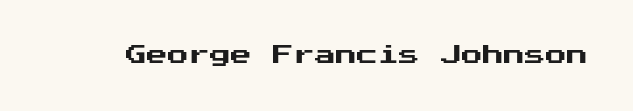
{"italic": "no", "underline": "no", "letter_spacing": "normal", "letter_spacing_em": 0.0, "glyph_px": 21}
